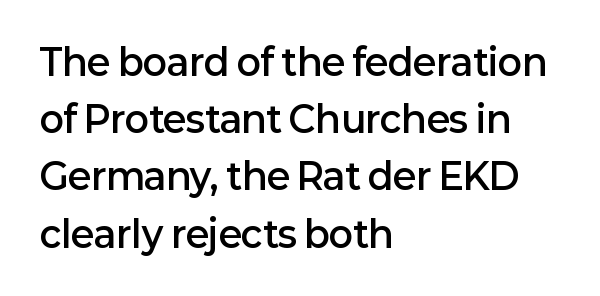
{"serif": "no", "italic": "no", "bold": "semi", "weight": "semibold", "width": "normal", "stroke_contrast": "low", "x_height": "medium", "monospaced": "no", "underline": "no", "align": "left", "line_spacing": "normal", "line_spacing_ratio": 1.59, "letter_spacing": "normal", "letter_spacing_em": 0.0, "glyph_px": 36}
